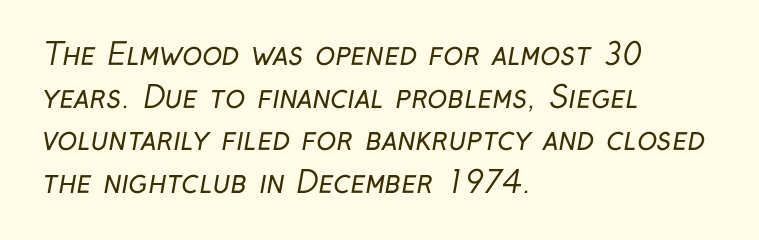
The image shows 30 px regular-weight, condensed sans-serif type; set left-aligned, normal line spacing (1.42x), normal letter spacing, not underlined; low stroke contrast and a medium x-height.
